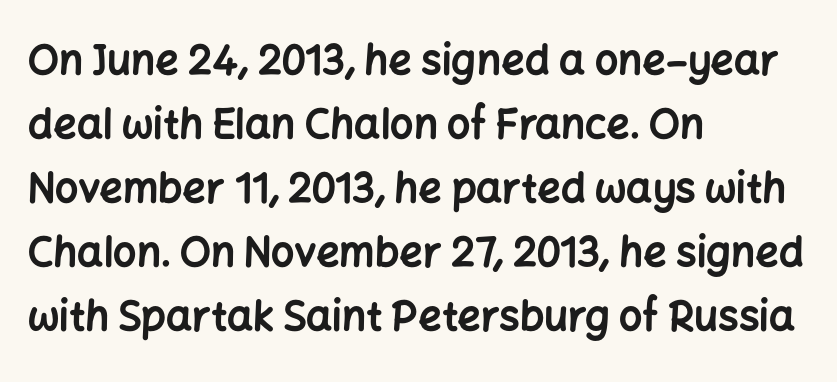
{"serif": "no", "italic": "no", "bold": "yes", "weight": "bold", "width": "normal", "stroke_contrast": "low", "x_height": "medium", "monospaced": "no", "underline": "no", "align": "left", "line_spacing": "normal", "line_spacing_ratio": 1.56, "letter_spacing": "normal", "letter_spacing_em": 0.0, "glyph_px": 41}
